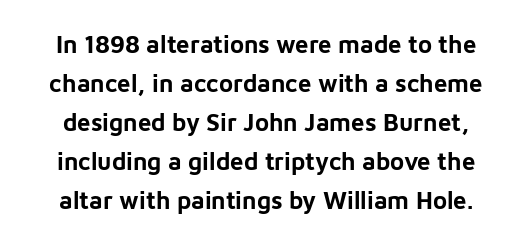
The image shows 24 px bold type, upright; set normal line spacing (1.63x), normal letter spacing, not underlined.
